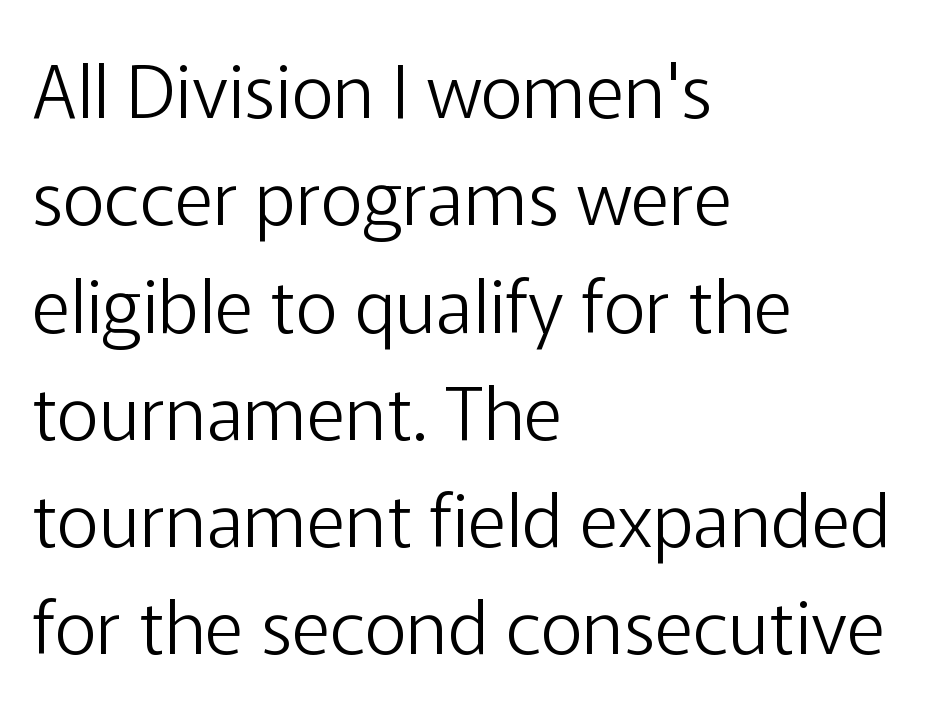
Q: Is the text bold? A: No.
Q: Is the text italic (slanted)? A: No, it is upright.
Q: Is the typeface a serif or a sans-serif typeface? A: Sans-serif.
Q: Is the text underlined? A: No.
Q: How is the paragraph aligned? A: Left-aligned.
Q: Is the spacing between letters normal or unusually wide? A: Normal.
Q: Is the spacing between lines tight, normal or loose? A: Normal.
Q: Width (condensed, normal, or wide)? A: Normal.
Q: Stroke contrast? A: Low.
Q: x-height? A: Medium.
Q: Monospaced? A: No.
